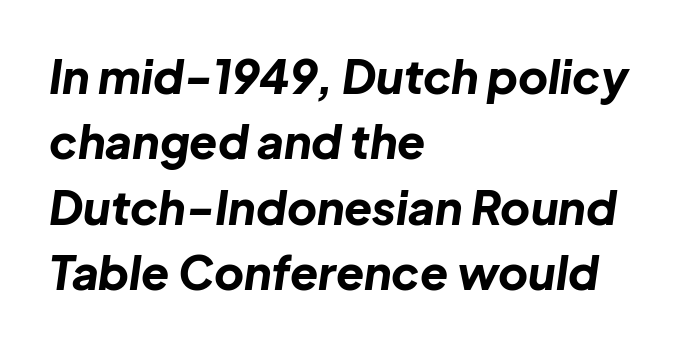
The image shows 46 px bold type, italic (leaning right); set left-aligned, normal line spacing (1.42x), normal letter spacing, not underlined; low stroke contrast and a medium x-height.
